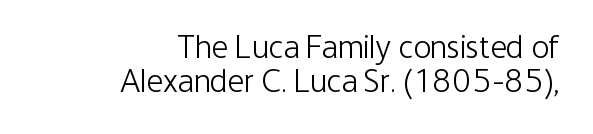
The image shows 33 px light, condensed sans-serif type, upright; set right-aligned, tight line spacing (1.02x), normal letter spacing, not underlined; low stroke contrast and a medium x-height.
